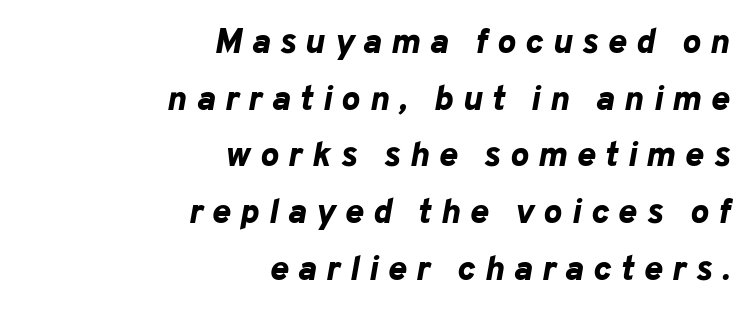
Bold? Absolutely — the strokes are thick and heavy. Rule under the text: the space is simply empty. Horizontally, the lines are justified to the trailing edge only. Observe the wide spacing: letters keep a clear distance from each other.
